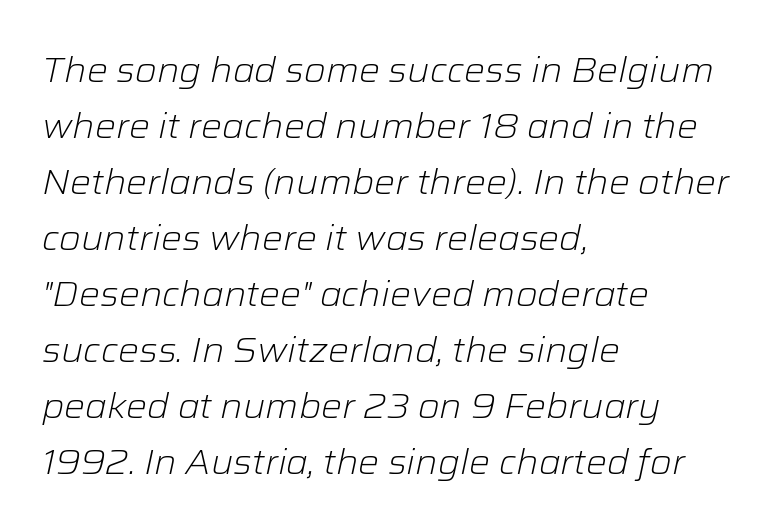
Unbolded letterforms with no extra heft. Notice how the passage keeps a crisp vertical edge on the left only. Character widths vary here, with narrow letters taking less room than wide ones. Check the space under the baseline: it is left empty. Notice how descenders clear the ascenders below comfortably — that's standard leading. Observe the lean: these are italic letterforms.
